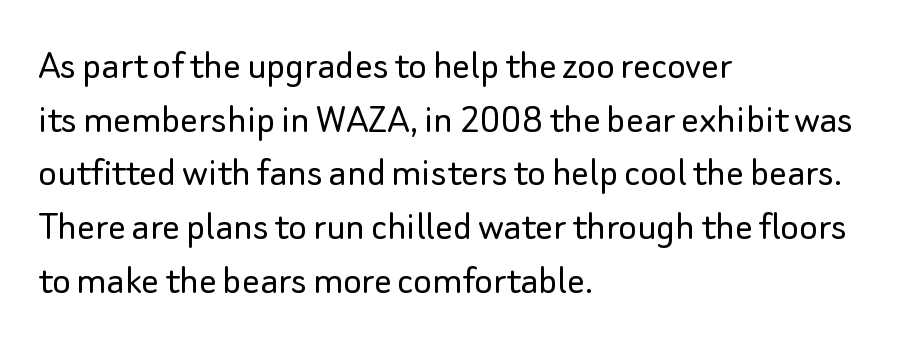
How are the letters spaced? Ordinarily, with no added tracking. The text was rendered using a sans face with plain stroke endings. Anything drawn beneath the words? Only blank space. Weight: in the light-to-regular range. Do the characters align in a grid? No, the font is proportional.
